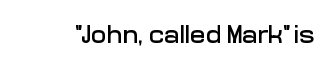
Is there any slant? The stems are plumb. Descenders are the only things crossing below the line. The line texture is even and compact thanks to regular tracking.
